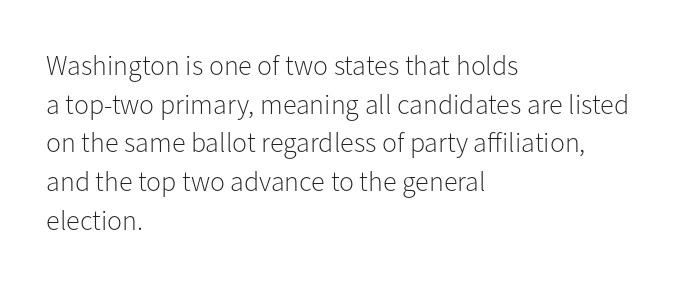
Normally led — the rows are evenly, conventionally spaced. The rendering uses natural spacing where letterforms have individual widths. The cut favours lightness, reaching ordinary text weight at its darkest. The font family rendered here belongs to the sans-serif group.
